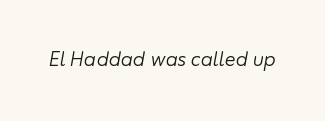
Q: Is the text bold? A: No.
Q: Is the text italic (slanted)? A: Yes, it leans right by about 10 degrees.
Q: Is the text underlined? A: No.
Q: Is the spacing between letters normal or unusually wide? A: Normal.
